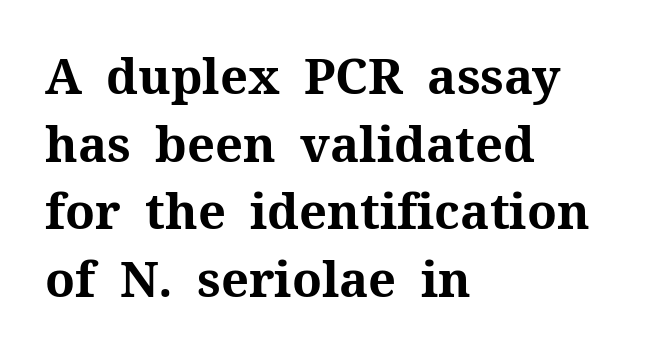
Q: Is the text bold? A: Yes.
Q: Is the text italic (slanted)? A: No, it is upright.
Q: Is the typeface a serif or a sans-serif typeface? A: Serif.
Q: Is the text underlined? A: No.
Q: How is the paragraph aligned? A: Left-aligned.
Q: Is the spacing between letters normal or unusually wide? A: Normal.
Q: Is the spacing between lines tight, normal or loose? A: Normal.
Q: Width (condensed, normal, or wide)? A: Normal.
Q: Stroke contrast? A: Medium.
Q: x-height? A: Medium.
Q: Monospaced? A: No.
